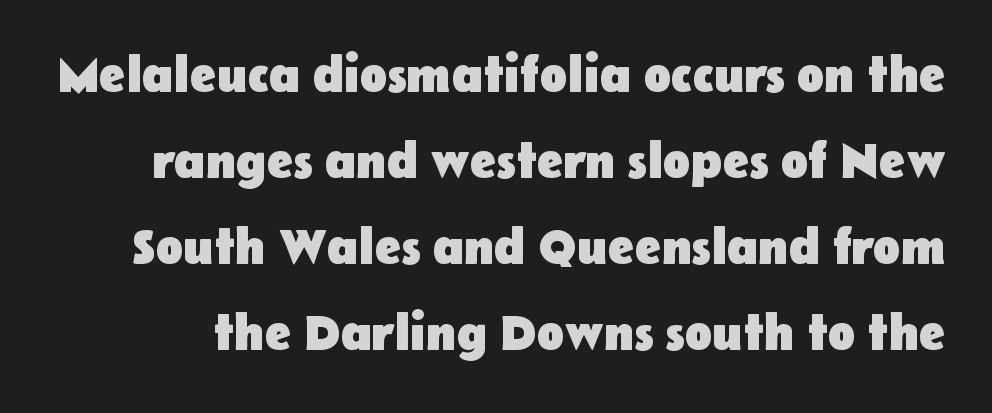
Q: Is the text bold? A: Yes.
Q: Is the text italic (slanted)? A: No, it is upright.
Q: Is the typeface a serif or a sans-serif typeface? A: Sans-serif.
Q: Is the text underlined? A: No.
Q: Is the spacing between letters normal or unusually wide? A: Normal.
Q: Width (condensed, normal, or wide)? A: Normal.
Q: Stroke contrast? A: Low.
Q: x-height? A: Medium.
Q: Monospaced? A: No.
